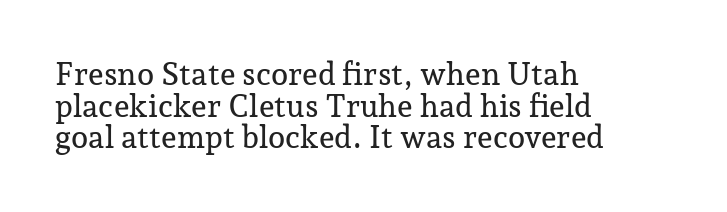
The image shows 31 px serif type, upright; set left-aligned, tight line spacing (1.02x), normal letter spacing, not underlined; low stroke contrast and a medium x-height.
